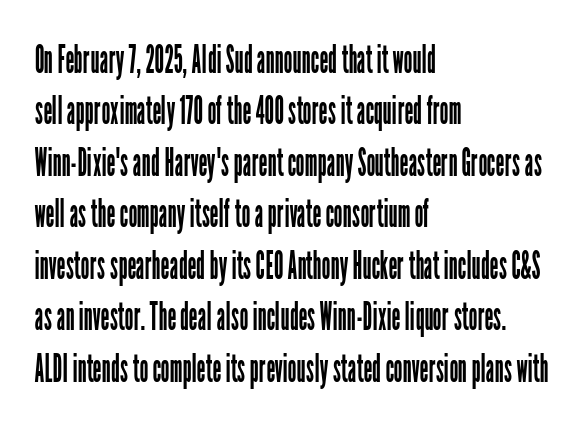
{"serif": "no", "italic": "no", "bold": "no", "weight": "regular", "width": "condensed", "stroke_contrast": "low", "x_height": "medium", "monospaced": "no", "underline": "no", "align": "left", "line_spacing": "normal", "line_spacing_ratio": 1.32, "letter_spacing": "normal", "letter_spacing_em": 0.0, "glyph_px": 39}
